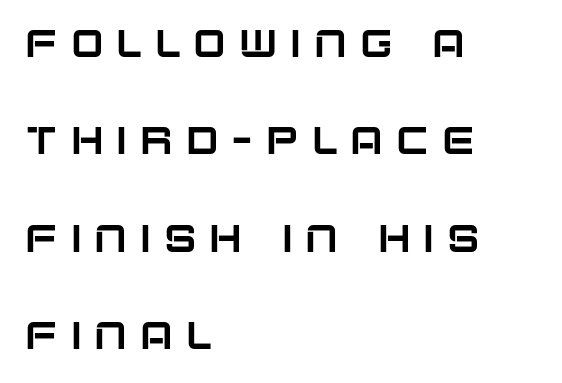
Spacing verdict: proportional, widths tailored to each character. Descenders hang freely into open space. Teacher's note: observe the even left margin — that is flush-left alignment. The rendering uses a large line-height, opening up the rows. The passage shown is typeset with a sans-serif family.
